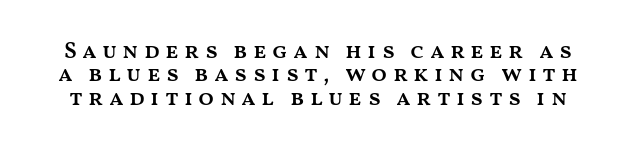
Q: Is the text bold? A: Semi-bold.
Q: Is the text italic (slanted)? A: No, it is upright.
Q: Is the text underlined? A: No.
Q: Is the spacing between letters normal or unusually wide? A: Unusually wide.
Q: Is the spacing between lines tight, normal or loose? A: Tight.
